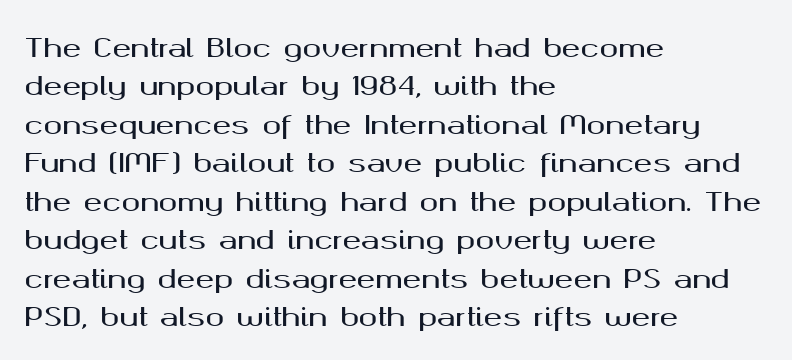
{"italic": "no", "underline": "no", "align": "left", "line_spacing": "normal", "line_spacing_ratio": 1.54, "letter_spacing": "normal", "letter_spacing_em": 0.0, "glyph_px": 25}
